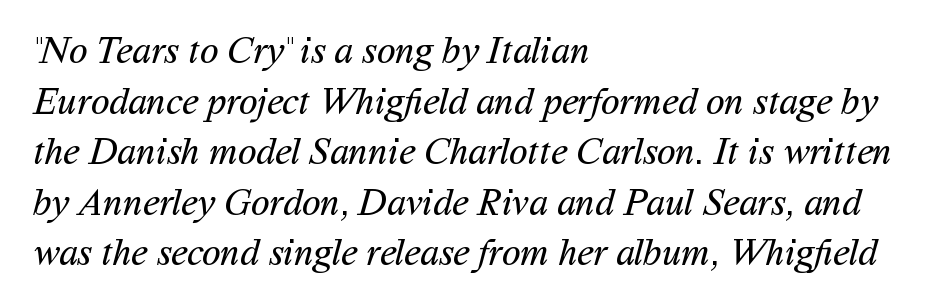
The image shows 38 px regular-weight sans-serif type; set left-aligned, normal line spacing (1.33x), normal letter spacing, not underlined; medium stroke contrast and a medium x-height.
